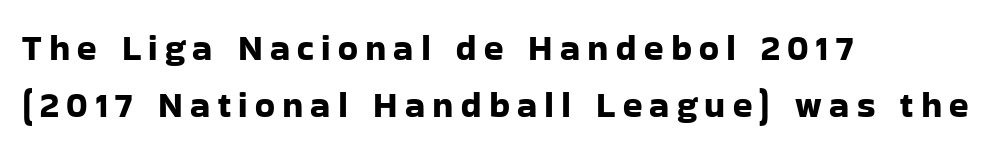
{"serif": "no", "italic": "no", "width": "normal", "stroke_contrast": "low", "x_height": "medium", "monospaced": "no", "underline": "no", "align": "left", "line_spacing": "normal", "line_spacing_ratio": 1.58, "letter_spacing": "wide", "letter_spacing_em": 0.2, "glyph_px": 36}
